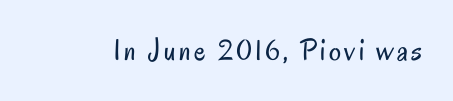
The image shows 30 px regular-weight, condensed sans-serif type, upright; set not underlined; low stroke contrast and a small x-height.
